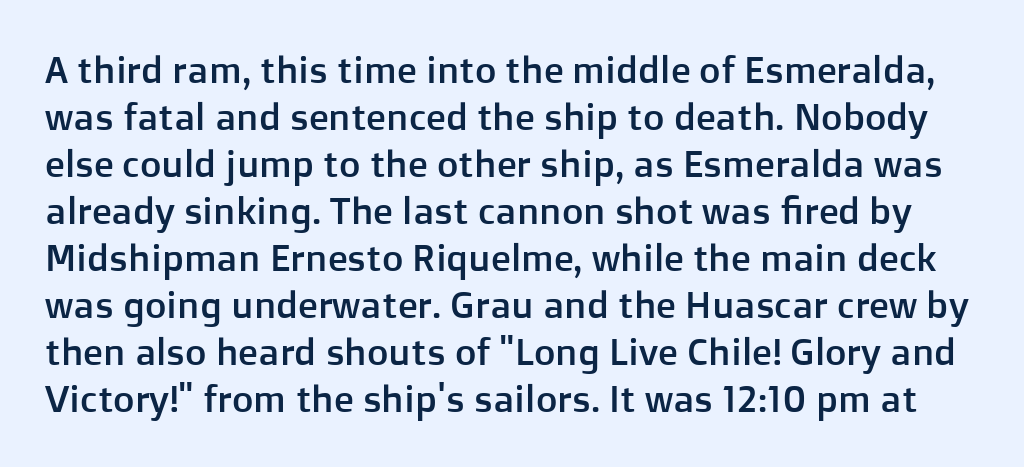
The image shows 37 px sans-serif type, upright; set normal line spacing (1.27x), normal letter spacing, not underlined; low stroke contrast and a medium x-height.
